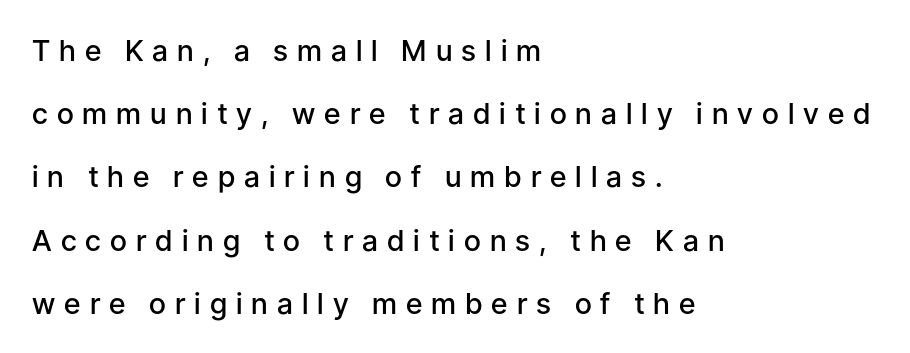
The rendering shows plain stroke endings on the letterforms — a sans-serif design. The rendering uses a semibold face; strokes are thickened but not to full bold. Italic: no, the glyphs are upright roman. The passage shown is typed in a proportional face where columns would drift.
